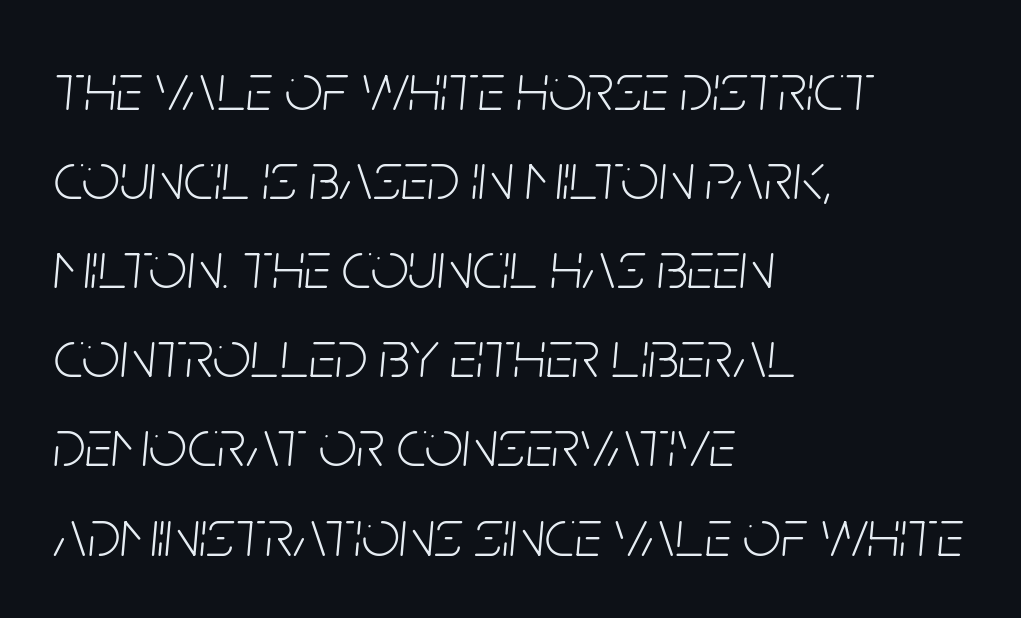
Layout note: lines flush left. Compared with a typical body face, this is equally light or lighter still. Whoever set this chose a conventional vertical rhythm. Check under the words: just untouched page.
